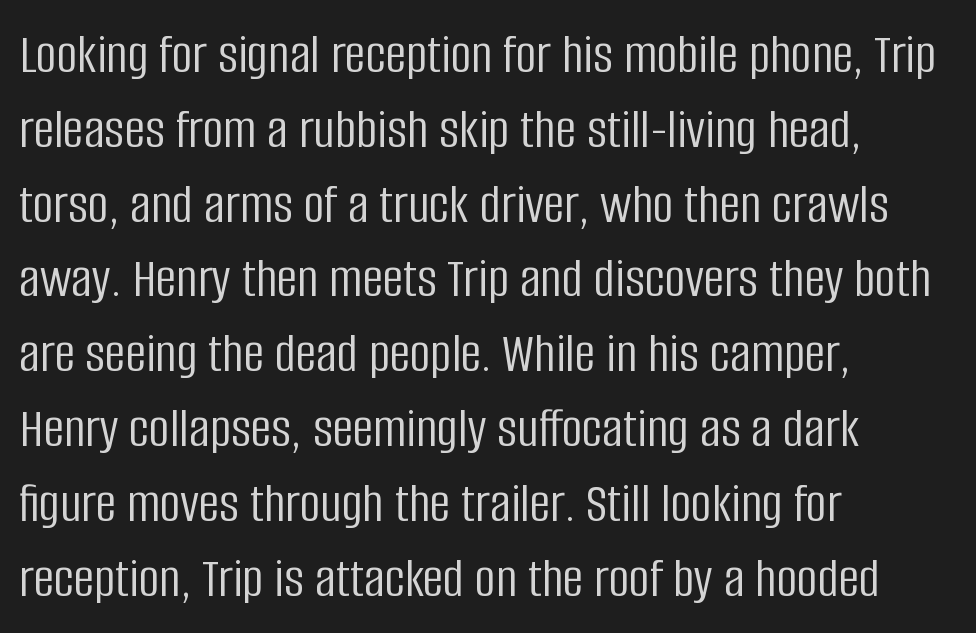
Q: Is the text bold? A: No.
Q: Is the text italic (slanted)? A: No, it is upright.
Q: Is the typeface a serif or a sans-serif typeface? A: Sans-serif.
Q: Is the text underlined? A: No.
Q: How is the paragraph aligned? A: Left-aligned.
Q: Is the spacing between letters normal or unusually wide? A: Normal.
Q: Is the spacing between lines tight, normal or loose? A: Normal.
Q: Width (condensed, normal, or wide)? A: Condensed.
Q: Stroke contrast? A: Low.
Q: x-height? A: Large.
Q: Monospaced? A: No.
